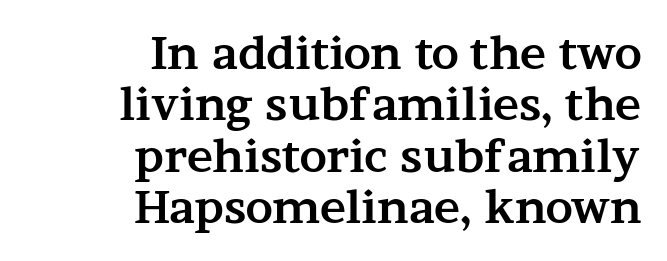
The image shows 44 px bold, wide serif type, upright; set right-aligned, line spacing 1.17x, normal letter spacing, not underlined; medium stroke contrast and a medium x-height.
